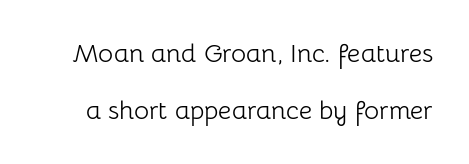
The image shows 26 px text type, upright; set loose line spacing (2.21x), normal letter spacing, not underlined.
